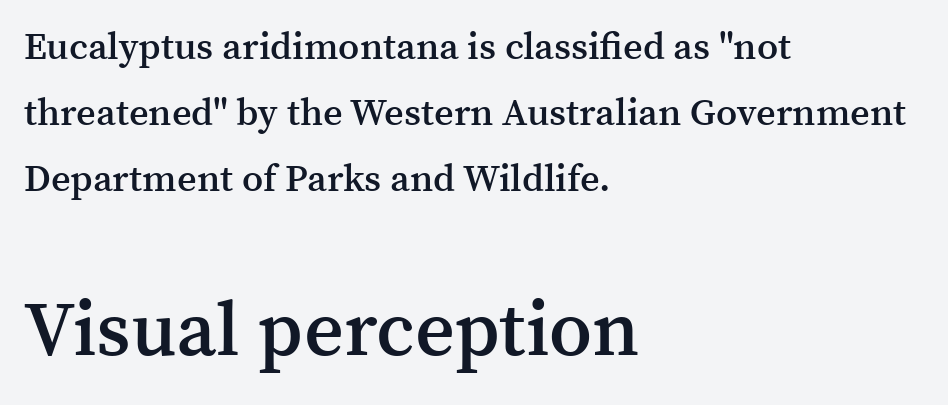
Q: Is the text bold? A: Semi-bold.
Q: Is the text italic (slanted)? A: No, it is upright.
Q: Is the typeface a serif or a sans-serif typeface? A: Serif.
Q: Is the text underlined? A: No.
Q: How is the paragraph aligned? A: Left-aligned.
Q: Is the spacing between letters normal or unusually wide? A: Normal.
Q: Which block of text is set in a larger size, the first (top) or the second (bottom)? A: The second (bottom) one.
Q: Width (condensed, normal, or wide)? A: Normal.
Q: Stroke contrast? A: Medium.
Q: x-height? A: Medium.
Q: Monospaced? A: No.
